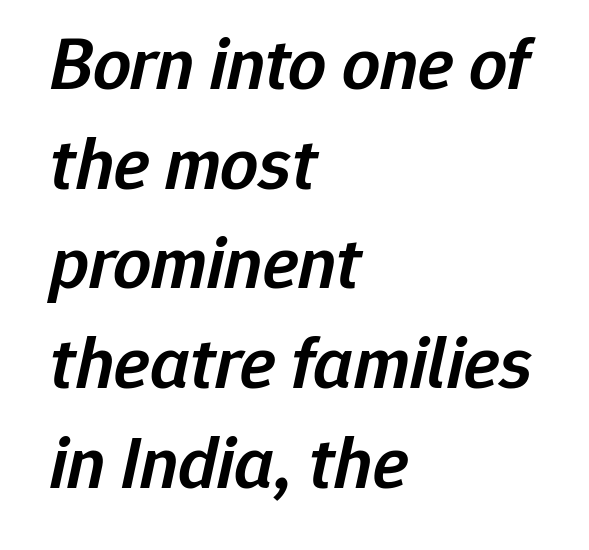
Notice the strokes are somewhat thickened but not fully heavy: this is a semibold. Compared with a centered layout, this one pins lines to the left instead. Only glyphs here, with clear space below each row. Spacing verdict: proportional, widths tailored to each character. The passage shown stacks its lines at a standard gap.
